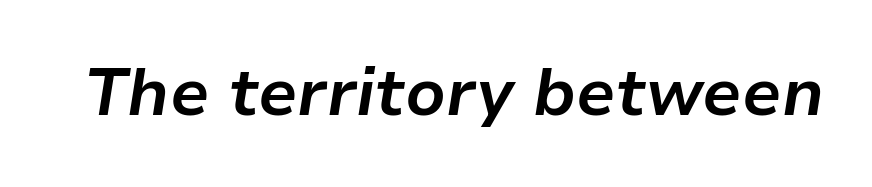
The image shows 66 px bold type, italic (leaning right); set normal letter spacing, not underlined; low stroke contrast and a medium x-height.
